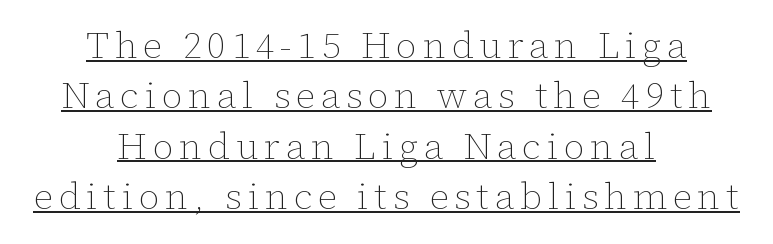
{"italic": "no", "bold": "no", "weight": "thin", "width": "normal", "stroke_contrast": "low", "x_height": "medium", "monospaced": "no", "underline": "yes", "align": "center", "line_spacing": "normal", "line_spacing_ratio": 1.36, "glyph_px": 37}
